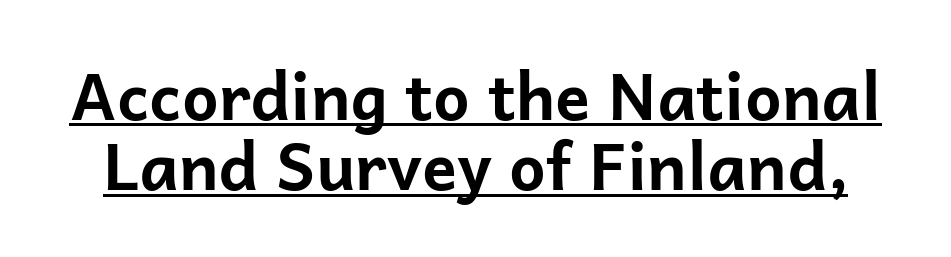
The passage shown stacks its lines with hardly any gap. The characters display no serif detailing; their extremities are plain. Does extra space separate the letters? No, they use regular spacing. A typographer would call this underscored text. What weight is shown? A full bold with thick strokes. Italic: no, the glyphs are upright roman.
